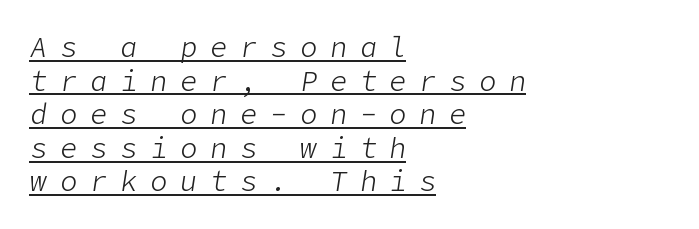
{"italic": "yes", "lean": "right", "slant_degrees": 9, "bold": "no", "weight": "light", "width": "normal", "stroke_contrast": "low", "x_height": "medium", "underline": "yes", "align": "left", "line_spacing_ratio": 1.2, "letter_spacing": "wide", "letter_spacing_em": 0.47, "glyph_px": 28}
